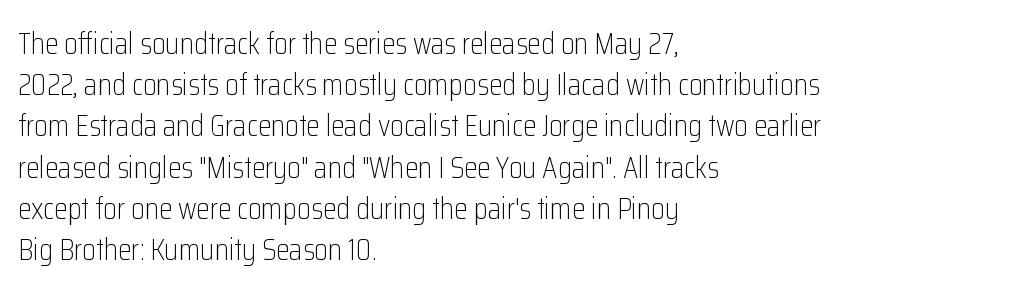
Caption: face not bold, strokes unweighted. In terms of letterform style, serifs are entirely absent. You could call the tracking neutral — neither tight nor loose. Do the characters align in a grid? No, the font is proportional. The specimen reads as upright at a glance. In CSS terms this would be text-align: left.
